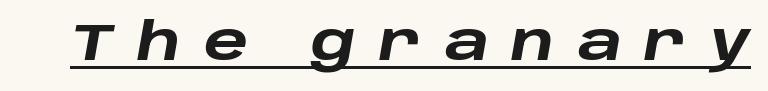
{"italic": "yes", "lean": "right", "slant_degrees": 10, "bold": "yes", "weight": "heavy", "width": "wide", "stroke_contrast": "low", "x_height": "large", "monospaced": "no", "underline": "yes", "letter_spacing": "wide", "letter_spacing_em": 0.44, "glyph_px": 52}
